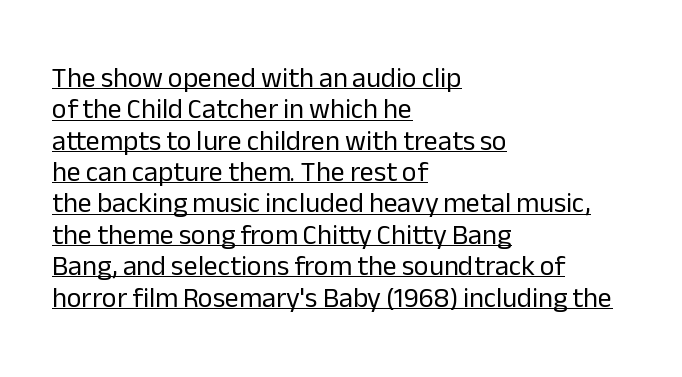
The image shows 28 px regular-weight sans-serif type, upright; set left-aligned, tight line spacing (1.12x), normal letter spacing, underlined; low stroke contrast and a medium x-height.
